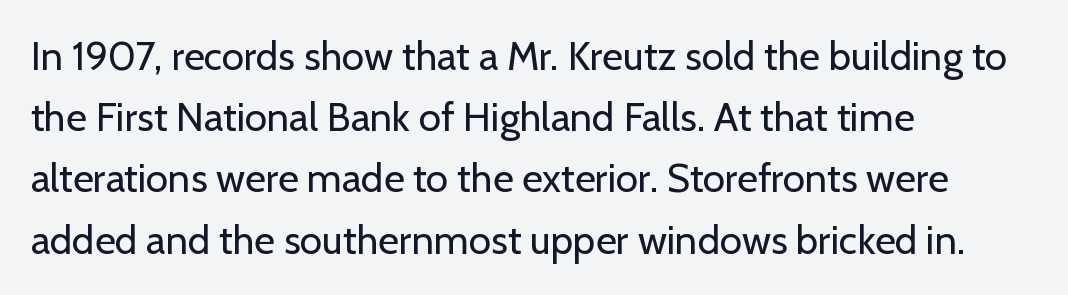
Q: Is the text bold? A: No.
Q: Is the text italic (slanted)? A: No, it is upright.
Q: Is the typeface a serif or a sans-serif typeface? A: Sans-serif.
Q: Is the text underlined? A: No.
Q: How is the paragraph aligned? A: Left-aligned.
Q: Is the spacing between letters normal or unusually wide? A: Normal.
Q: Is the spacing between lines tight, normal or loose? A: Normal.
Q: Width (condensed, normal, or wide)? A: Normal.
Q: Stroke contrast? A: Low.
Q: x-height? A: Medium.
Q: Monospaced? A: No.
